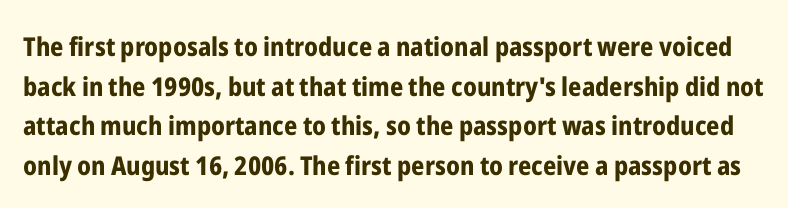
The image shows 26 px bold type, upright; set normal line spacing (1.52x), normal letter spacing, not underlined.
